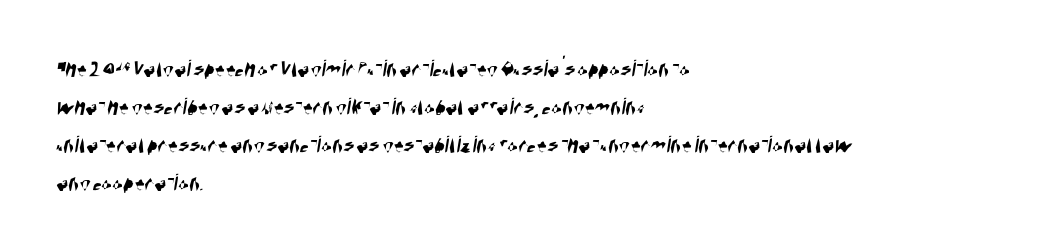
The image shows 25 px text type; set left-aligned, normal line spacing (1.52x), normal letter spacing, not underlined.
